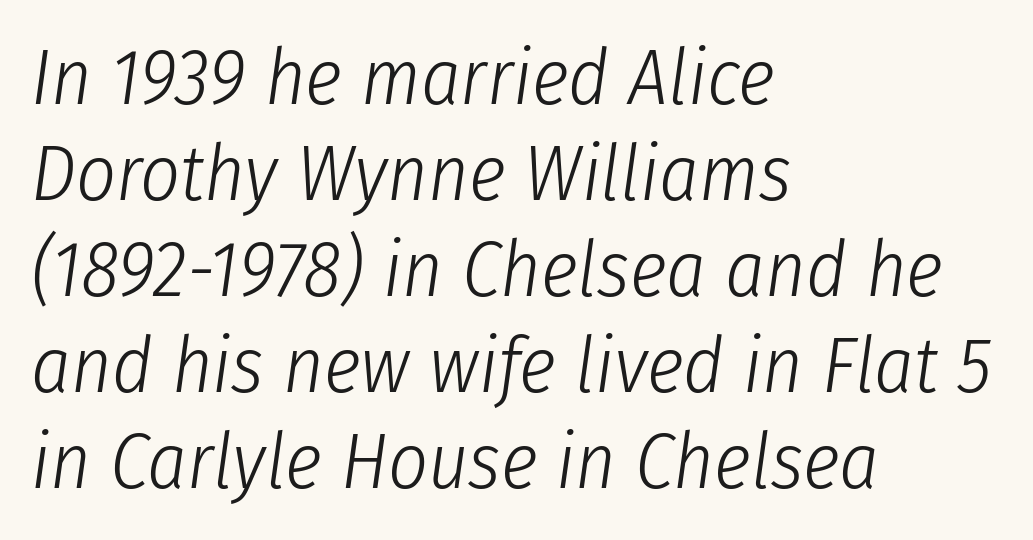
The image shows 78 px light, condensed type, italic (leaning right); set left-aligned, line spacing 1.23x, normal letter spacing, not underlined; low stroke contrast and a medium x-height.
